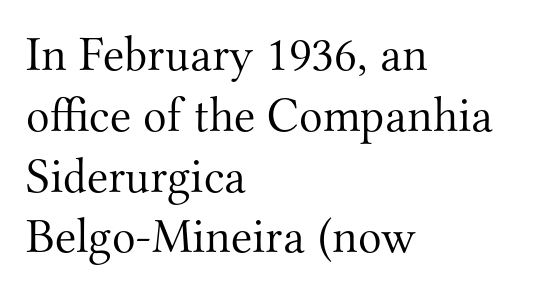
{"serif": "yes", "italic": "no", "bold": "no", "weight": "light", "width": "normal", "stroke_contrast": "medium", "x_height": "small", "monospaced": "no", "underline": "no", "align": "left", "line_spacing_ratio": 1.24, "letter_spacing": "normal", "letter_spacing_em": 0.0, "glyph_px": 49}
